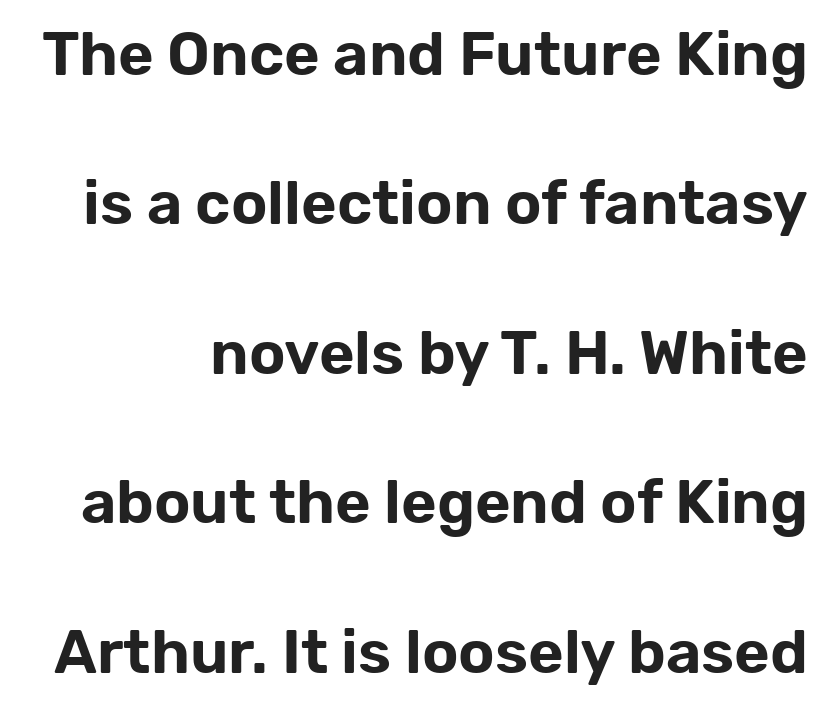
Q: Is the text italic (slanted)? A: No, it is upright.
Q: Is the typeface a serif or a sans-serif typeface? A: Sans-serif.
Q: Is the text underlined? A: No.
Q: Is the spacing between letters normal or unusually wide? A: Normal.
Q: Is the spacing between lines tight, normal or loose? A: Loose.
Q: Width (condensed, normal, or wide)? A: Normal.
Q: Stroke contrast? A: Low.
Q: x-height? A: Medium.
Q: Monospaced? A: No.
